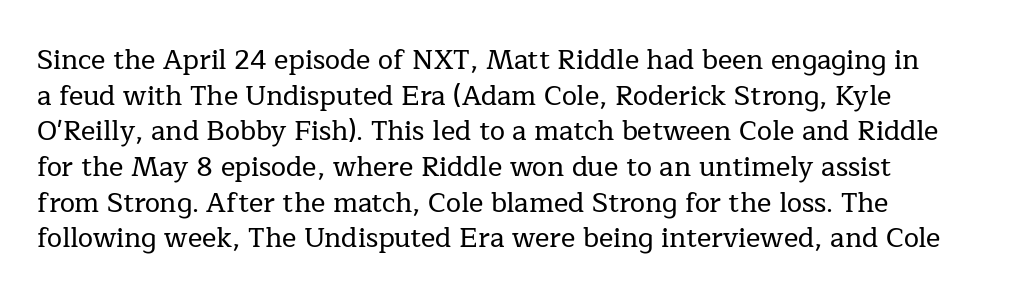
The image shows 27 px text type, upright; set left-aligned, normal line spacing (1.32x), normal letter spacing, not underlined.
